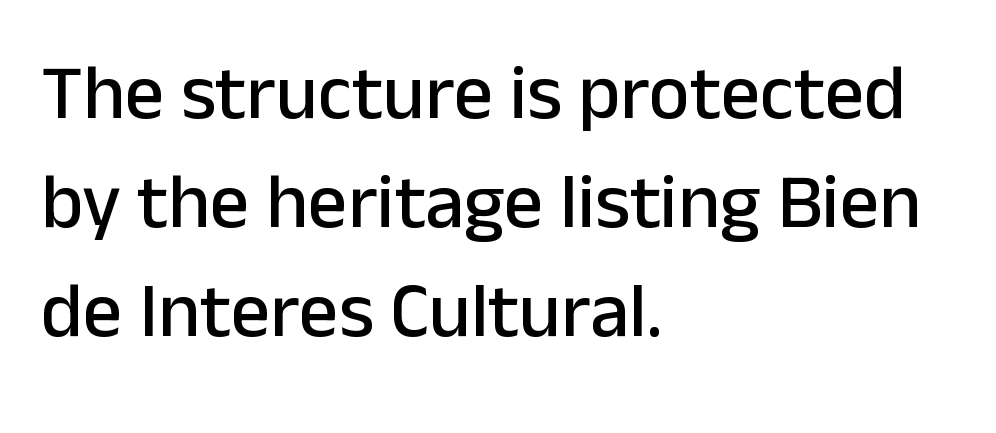
Look at the bottom of the vertical strokes: they stop flat, with no serifs. Style check: upright. Do the characters align in a grid? No, the font is proportional. Short note: letters normally spaced.
